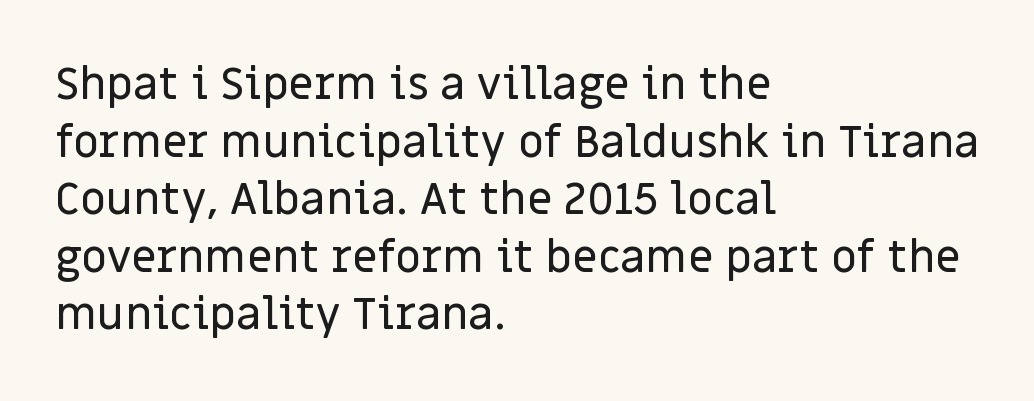
{"serif": "no", "italic": "no", "width": "normal", "stroke_contrast": "low", "x_height": "large", "monospaced": "no", "underline": "no", "align": "left", "line_spacing": "normal", "line_spacing_ratio": 1.28, "letter_spacing": "normal", "letter_spacing_em": 0.0, "glyph_px": 45}
